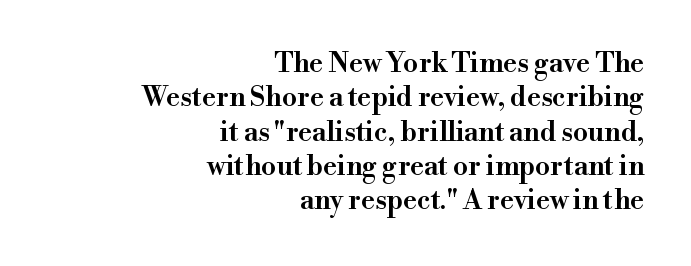
The image shows 27 px text type, upright; set right-aligned, normal line spacing (1.27x), normal letter spacing, not underlined.
